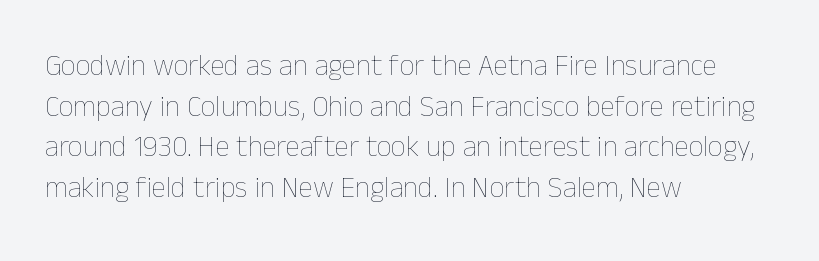
Q: Is the text bold? A: No.
Q: Is the text italic (slanted)? A: No, it is upright.
Q: Is the text underlined? A: No.
Q: How is the paragraph aligned? A: Left-aligned.
Q: Is the spacing between letters normal or unusually wide? A: Normal.
Q: Is the spacing between lines tight, normal or loose? A: Normal.
Q: Width (condensed, normal, or wide)? A: Normal.
Q: Stroke contrast? A: Low.
Q: x-height? A: Medium.
Q: Monospaced? A: No.
